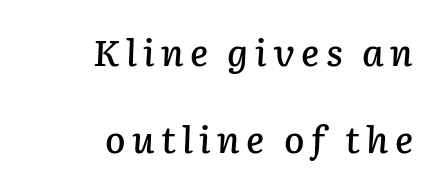
The image shows 37 px text type, italic (leaning right); set right-aligned, loose line spacing (2.35x), not underlined; low stroke contrast and a medium x-height.
